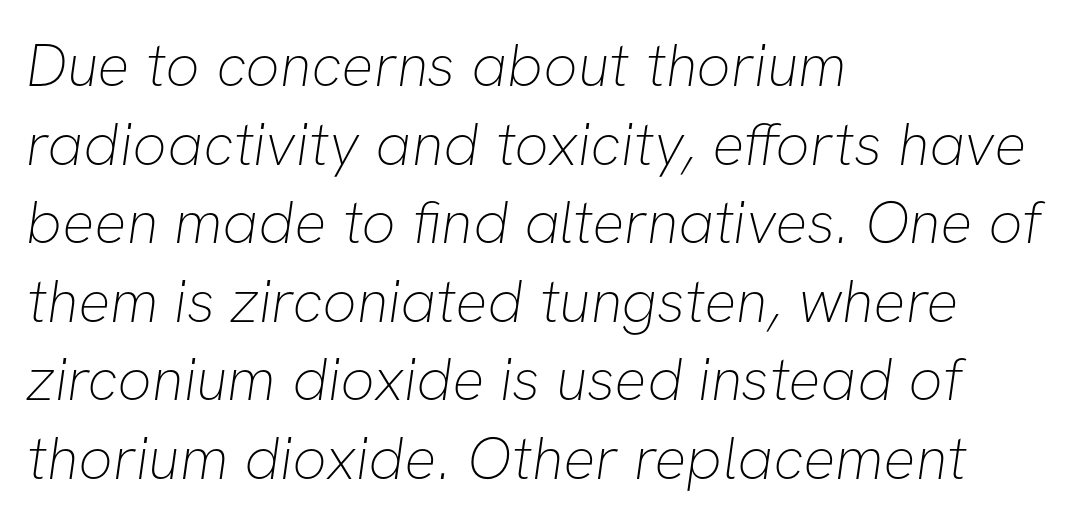
Q: Is the text bold? A: No.
Q: Is the typeface a serif or a sans-serif typeface? A: Sans-serif.
Q: Is the text underlined? A: No.
Q: How is the paragraph aligned? A: Left-aligned.
Q: Is the spacing between letters normal or unusually wide? A: Normal.
Q: Is the spacing between lines tight, normal or loose? A: Normal.
Q: Width (condensed, normal, or wide)? A: Normal.
Q: Stroke contrast? A: Low.
Q: x-height? A: Medium.
Q: Monospaced? A: No.
